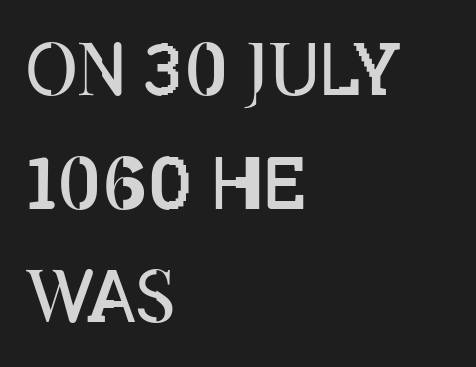
The image shows 71 px regular-weight, condensed type, upright; set left-aligned, normal line spacing (1.6x), normal letter spacing, not underlined; low stroke contrast and a large x-height.
